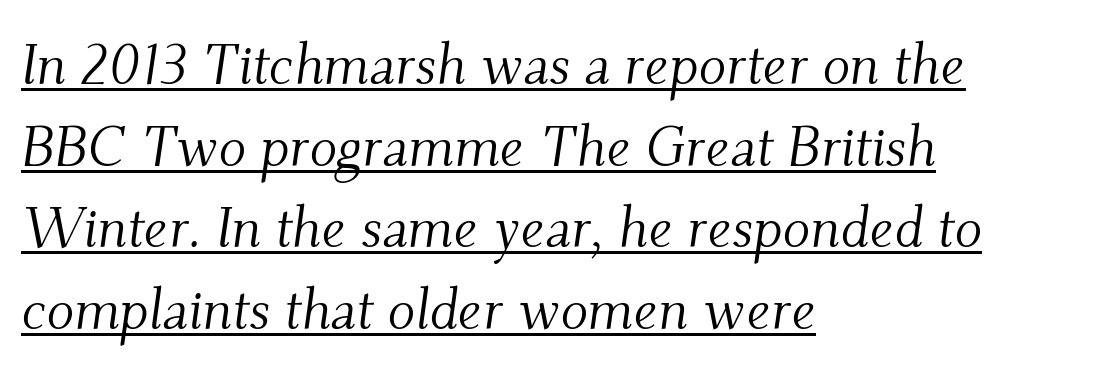
The image shows 57 px light serif type, italic (leaning right); set left-aligned, normal line spacing (1.43x), normal letter spacing, underlined; medium stroke contrast and a small x-height.
